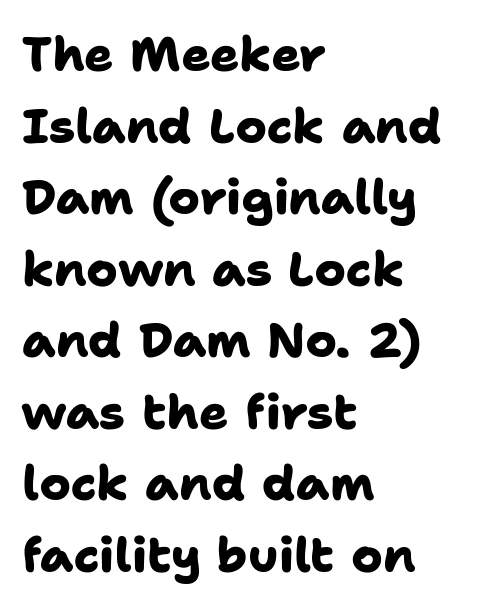
Q: Is the text bold? A: Yes.
Q: Is the typeface a serif or a sans-serif typeface? A: Sans-serif.
Q: Is the text underlined? A: No.
Q: How is the paragraph aligned? A: Left-aligned.
Q: Is the spacing between letters normal or unusually wide? A: Normal.
Q: Is the spacing between lines tight, normal or loose? A: Normal.
Q: Width (condensed, normal, or wide)? A: Normal.
Q: Stroke contrast? A: Low.
Q: x-height? A: Medium.
Q: Monospaced? A: No.
